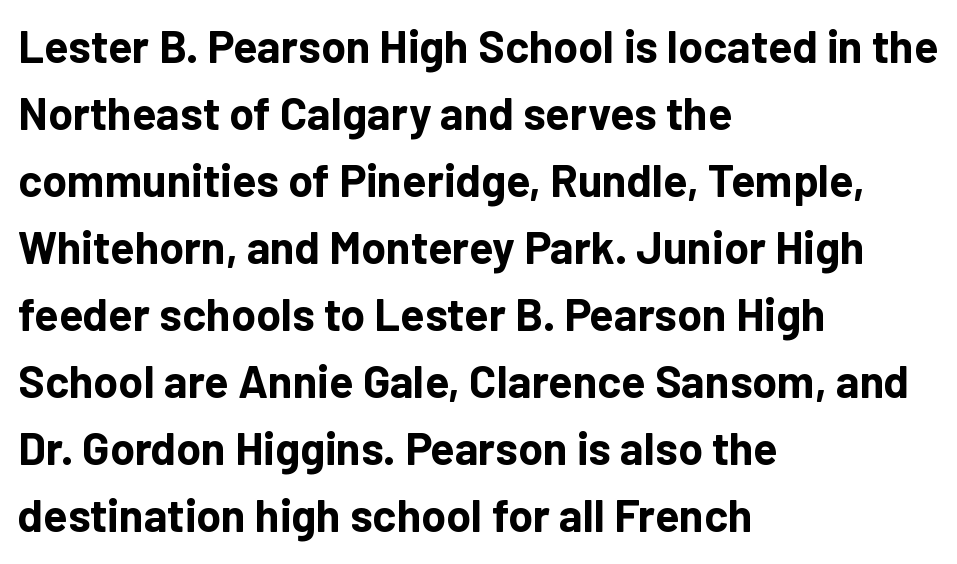
The image shows 45 px bold sans-serif type, upright; set left-aligned, normal line spacing (1.49x), normal letter spacing, not underlined; low stroke contrast and a medium x-height.
